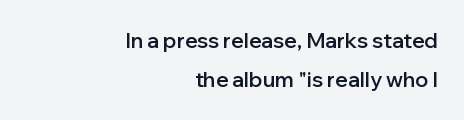
The image shows 21 px text type, upright; set right-aligned, line spacing 1.88x, normal letter spacing, not underlined.
